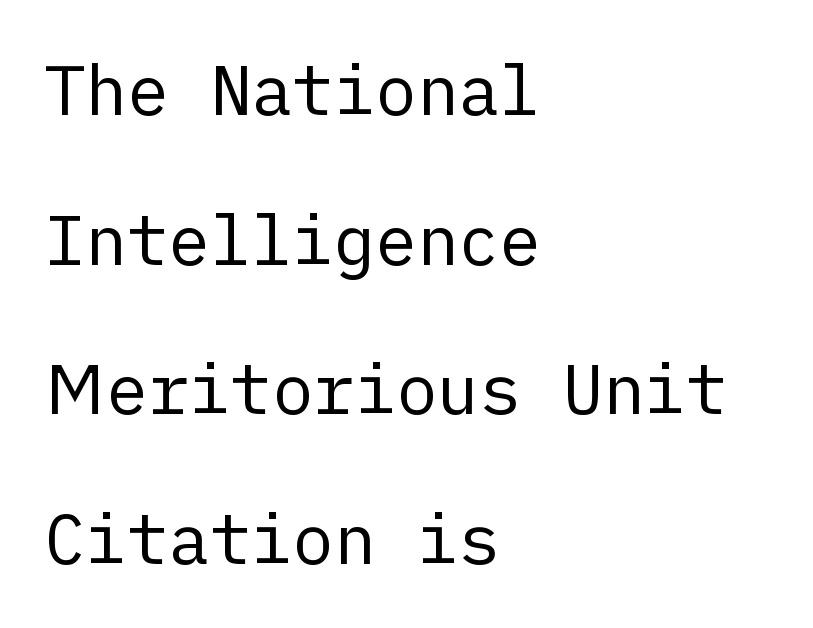
The font is comparable to plain body text, perhaps lighter. The lines are spread far apart with generous leading. Between one letter and the next there's only the usual sliver of space. The passage is arranged the way most books set body copy — flush left. This is sans-serif lettering, the kind often seen on screens and signage. The axis of the letterforms is exactly vertical.
